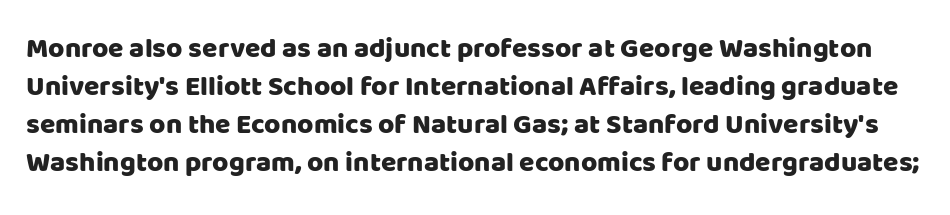
The image shows 28 px sans-serif type, upright; set normal line spacing (1.36x), normal letter spacing, not underlined; low stroke contrast and a large x-height.
